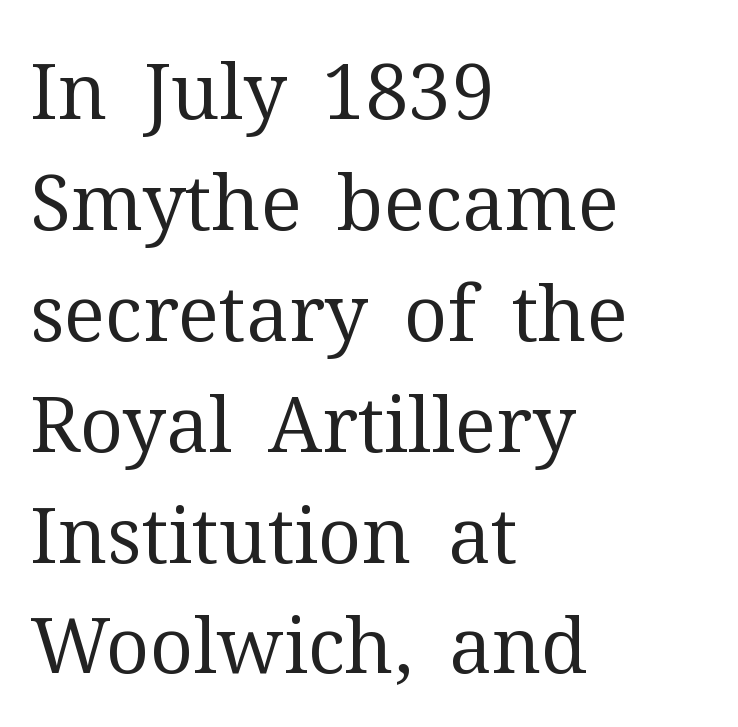
Has an underline been added? It has not. The letters sit at their default tracking, neither squeezed nor spread. Nope, not italic — everything's standing straight. Here the designer chose a conventional face with non-uniform glyph widths.
